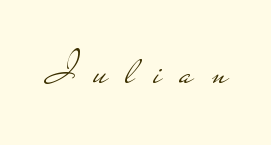
Q: Is the text bold? A: No.
Q: Is the text italic (slanted)? A: Yes.
Q: Is the typeface a serif or a sans-serif typeface? A: Sans-serif.
Q: Is the text underlined? A: No.
Q: Is the spacing between letters normal or unusually wide? A: Unusually wide.
Q: Width (condensed, normal, or wide)? A: Wide.
Q: Stroke contrast? A: Low.
Q: x-height? A: Small.
Q: Monospaced? A: No.
